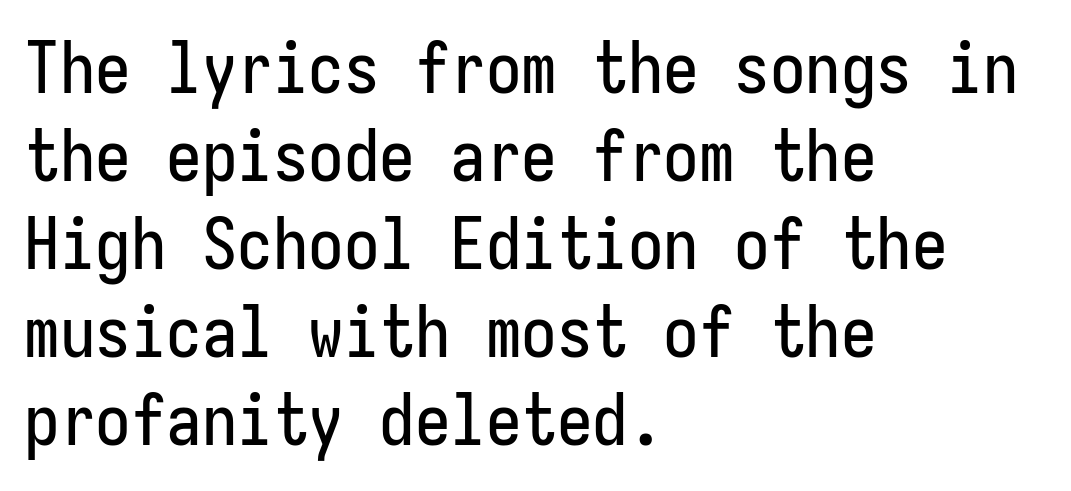
The image shows 71 px condensed sans-serif type, upright; set left-aligned, line spacing 1.24x, normal letter spacing, not underlined; low stroke contrast and a medium x-height.
